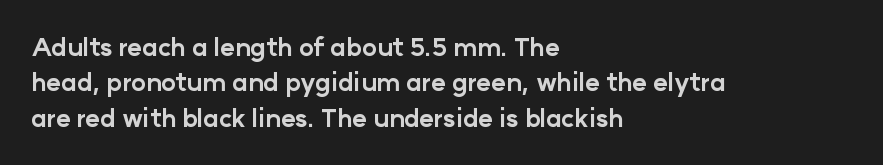
Q: Is the text bold? A: Yes.
Q: Is the text italic (slanted)? A: No, it is upright.
Q: Is the text underlined? A: No.
Q: How is the paragraph aligned? A: Left-aligned.
Q: Is the spacing between letters normal or unusually wide? A: Normal.
Q: Is the spacing between lines tight, normal or loose? A: Normal.
